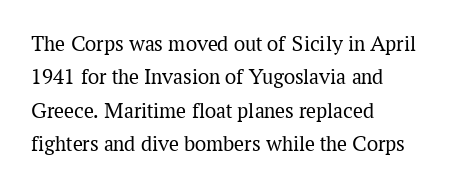
{"italic": "no", "bold": "no", "underline": "no", "align": "left", "line_spacing": "normal", "line_spacing_ratio": 1.52, "letter_spacing": "normal", "letter_spacing_em": 0.0, "glyph_px": 22}
